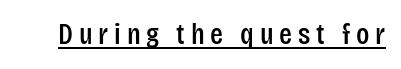
The image shows 30 px condensed sans-serif type, upright; set underlined; low stroke contrast and a large x-height.
